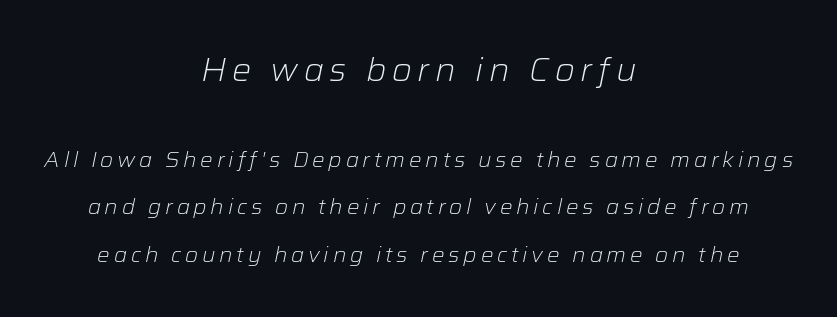
Looking at the ascenders, they clearly lean. The letters advance in unequal steps, a hallmark of proportional type. Typesetter's note — upper block bumped up in size, lower block left smaller. Leading: increased.
